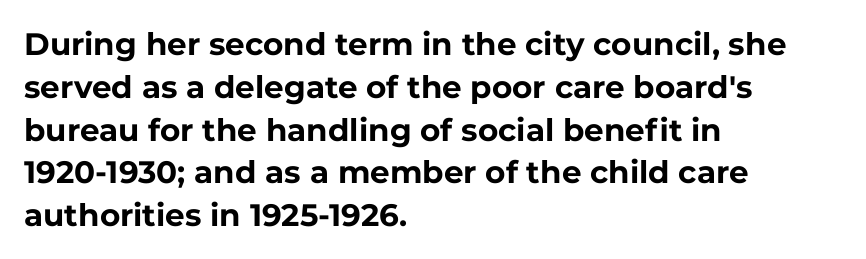
Q: Is the text bold? A: Yes.
Q: Is the text italic (slanted)? A: No, it is upright.
Q: Is the typeface a serif or a sans-serif typeface? A: Sans-serif.
Q: Is the text underlined? A: No.
Q: How is the paragraph aligned? A: Left-aligned.
Q: Is the spacing between letters normal or unusually wide? A: Normal.
Q: Is the spacing between lines tight, normal or loose? A: Normal.
Q: Width (condensed, normal, or wide)? A: Normal.
Q: Stroke contrast? A: Low.
Q: x-height? A: Medium.
Q: Monospaced? A: No.
